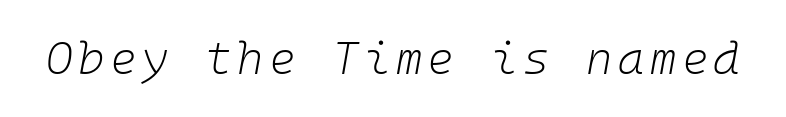
Q: Is the text bold? A: No.
Q: Is the text italic (slanted)? A: Yes, it leans right by about 10 degrees.
Q: Is the text underlined? A: No.
Q: Width (condensed, normal, or wide)? A: Normal.
Q: Stroke contrast? A: Low.
Q: x-height? A: Medium.
Q: Monospaced? A: Yes.
